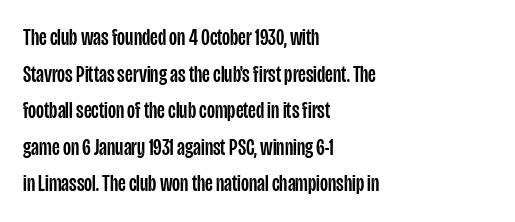
The image shows 23 px text type, upright; set left-aligned, normal line spacing (1.59x), normal letter spacing, not underlined.
